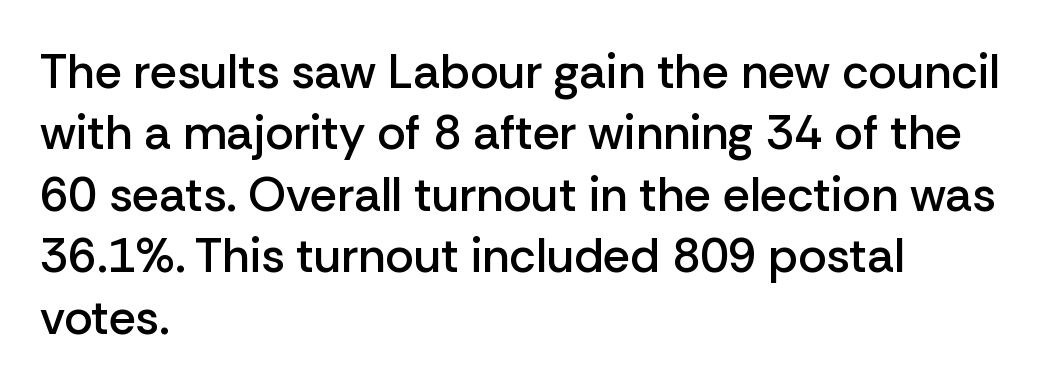
In terms of letterspacing, this is plain default setting. Look at the bottom of the vertical strokes: they stop flat, with no serifs. A somewhat darkened texture: the type is semibold rather than bold. Line beginnings align vertically; line endings do not. These lines sit exactly where default settings would place them. Style check: upright.
